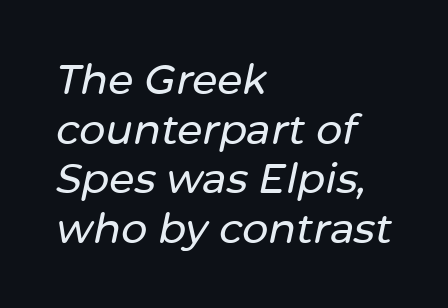
{"italic": "yes", "lean": "right", "slant_degrees": 12, "width": "normal", "stroke_contrast": "low", "x_height": "medium", "monospaced": "no", "underline": "no", "align": "left", "line_spacing_ratio": 1.21, "letter_spacing": "normal", "letter_spacing_em": 0.0, "glyph_px": 41}
